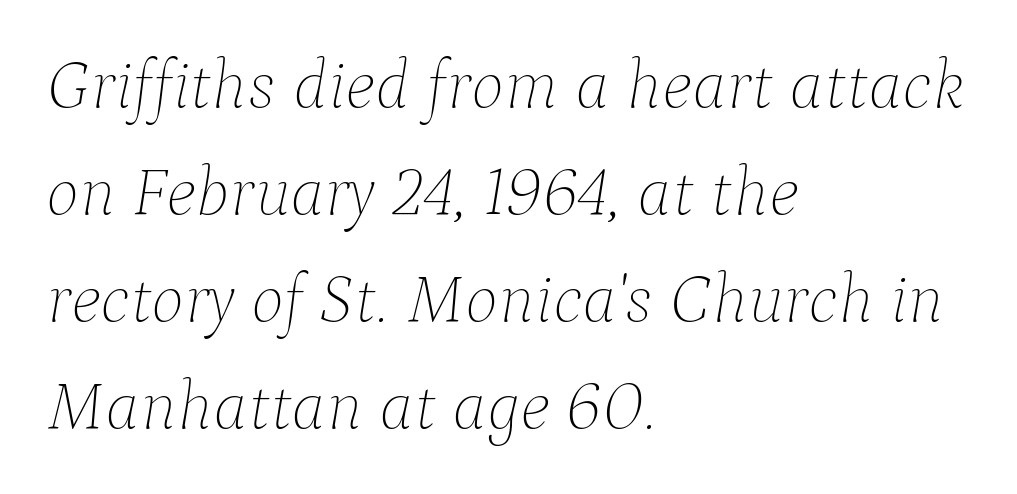
This is oblique type, the kind used for emphasis or titles. This sample uses plain, unmodified letter spacing. A student would call this left alignment; a typographer would say flush left, rag right. No heavy texture on the line: the type isn't bold.
